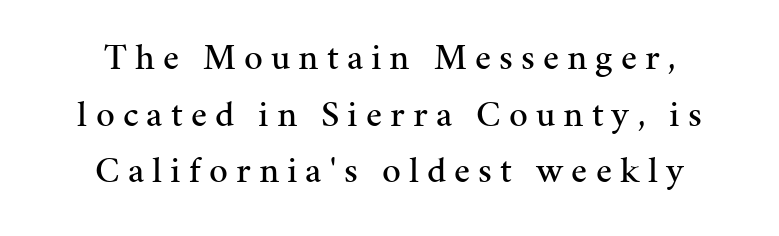
The image shows 37 px serif type, upright; set centered, normal line spacing (1.53x), unusually wide letter spacing (+0.22 em), not underlined; medium stroke contrast and a medium x-height.
